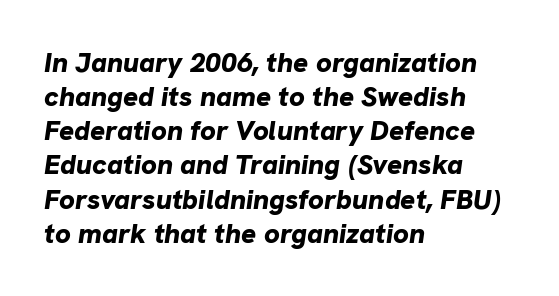
{"italic": "yes", "lean": "right", "slant_degrees": 8, "bold": "yes", "weight": "bold", "width": "normal", "stroke_contrast": "low", "x_height": "medium", "monospaced": "no", "underline": "no", "align": "left", "line_spacing_ratio": 1.22, "letter_spacing": "normal", "letter_spacing_em": 0.0, "glyph_px": 28}
